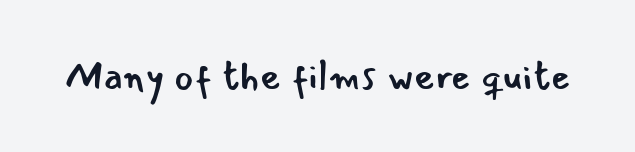
What stands out about the letter spacing? Nothing — it is the standard amount. Is this a heavy cut? Hardly; it is regular or lighter. Each letter keeps its own natural width here, so spacing adapts to shape. If you drew a line through each stem, it would be perfectly vertical. I'd call this a sans setting — the letters go barefoot.
